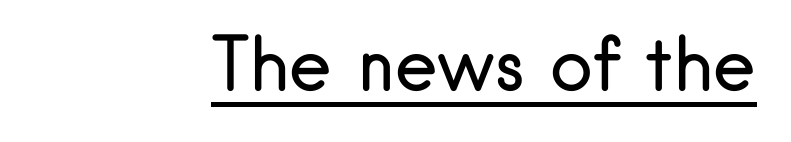
{"serif": "no", "italic": "no", "bold": "no", "weight": "regular", "width": "normal", "stroke_contrast": "low", "x_height": "small", "monospaced": "no", "underline": "yes", "letter_spacing": "normal", "letter_spacing_em": 0.0, "glyph_px": 72}
